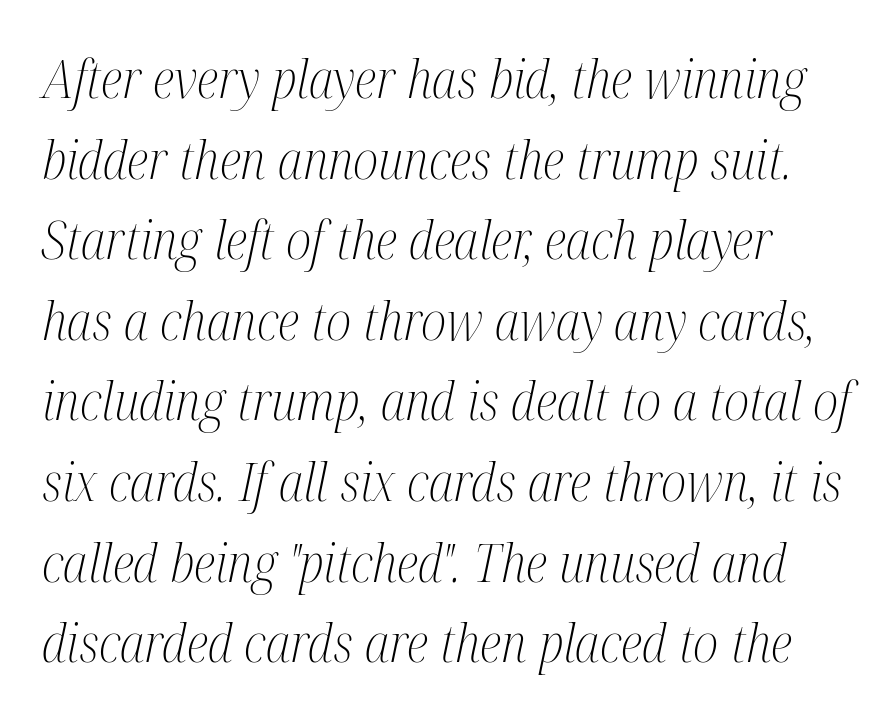
The strokes are not fattened; the text isn't bold. A normal amount of white space separates one row of letters from the next. Here the glyphs are tracked normally, forming tight word shapes. Old-style or modern, the face here clearly has serifs. Descenders are the only things crossing below the line.
